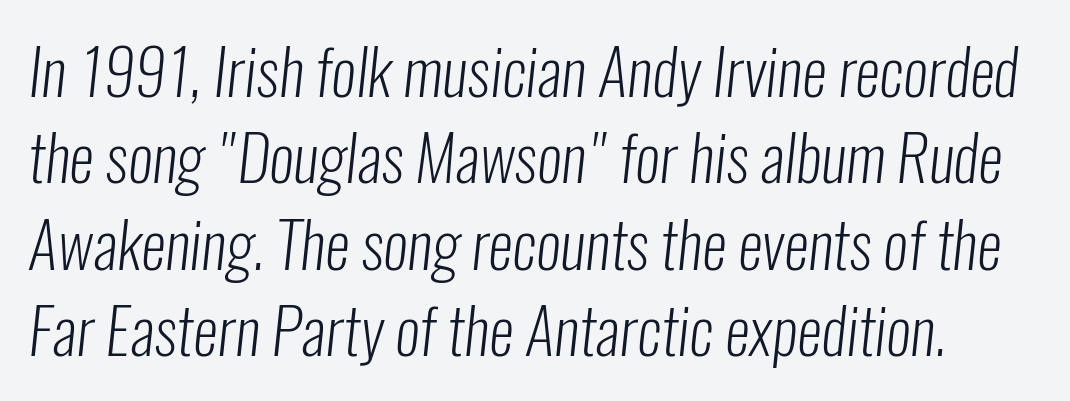
The image shows 63 px light, condensed sans-serif type; set normal line spacing (1.37x), normal letter spacing, not underlined; low stroke contrast and a medium x-height.
